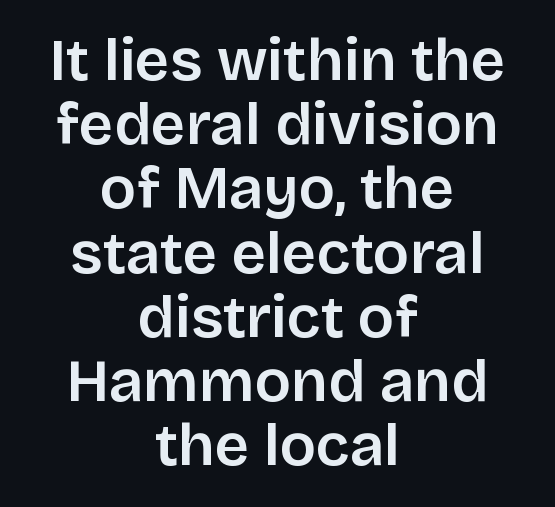
In terms of posture, this sample is upright. Is the block centered? Yes — each line is placed symmetrically about the middle. Unmarked baselines from the first word to the last. The rendering uses a semibold face; strokes are thickened but not to full bold. These lines are rendered in a variable-pitch font. These lines keep a tight, regular rhythm from letter to letter.
